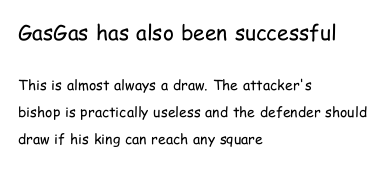
The image shows 21 px text type, upright; set left-aligned, loose line spacing (1.93x), normal letter spacing, not underlined; the first (top) block is 1.5x larger.
